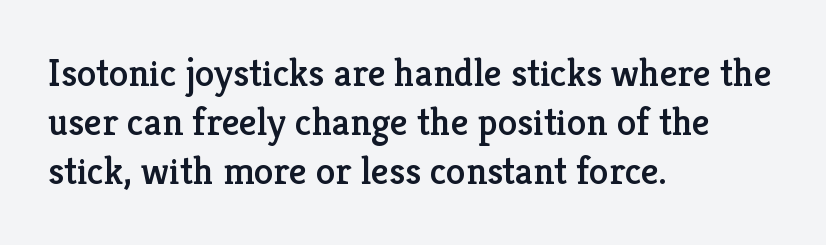
{"serif": "yes", "italic": "no", "width": "normal", "stroke_contrast": "low", "x_height": "medium", "monospaced": "no", "underline": "no", "align": "left", "line_spacing": "normal", "line_spacing_ratio": 1.26, "letter_spacing": "normal", "letter_spacing_em": 0.0, "glyph_px": 39}
